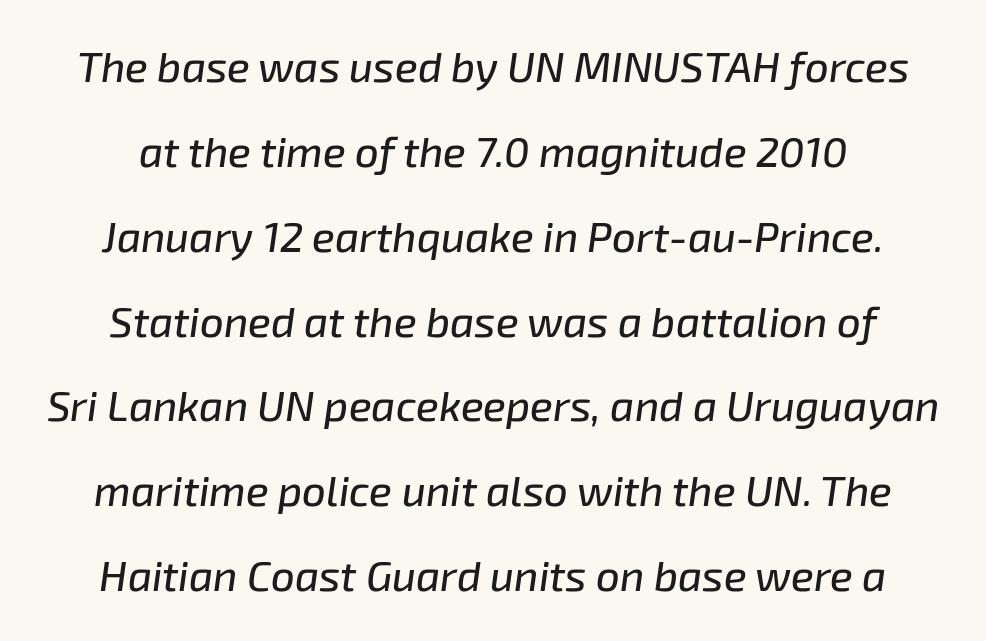
The designer dialed line spacing up above the default. Observe the ordinary spacing: letters are neighbours, not strangers. The string is rendered with underlining switched off. This sample is center-justified, so both line endings float freely. There's an unmistakable incline to the writing here.
